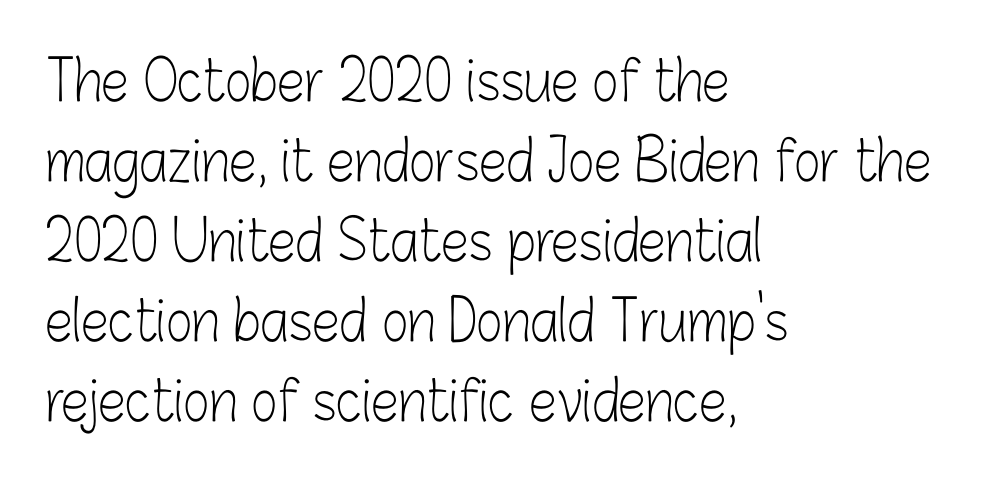
Q: Is the text bold? A: No.
Q: Is the text italic (slanted)? A: No, it is upright.
Q: Is the typeface a serif or a sans-serif typeface? A: Sans-serif.
Q: Is the text underlined? A: No.
Q: How is the paragraph aligned? A: Left-aligned.
Q: Is the spacing between letters normal or unusually wide? A: Normal.
Q: Is the spacing between lines tight, normal or loose? A: Normal.
Q: Width (condensed, normal, or wide)? A: Condensed.
Q: Stroke contrast? A: Low.
Q: x-height? A: Medium.
Q: Monospaced? A: No.
